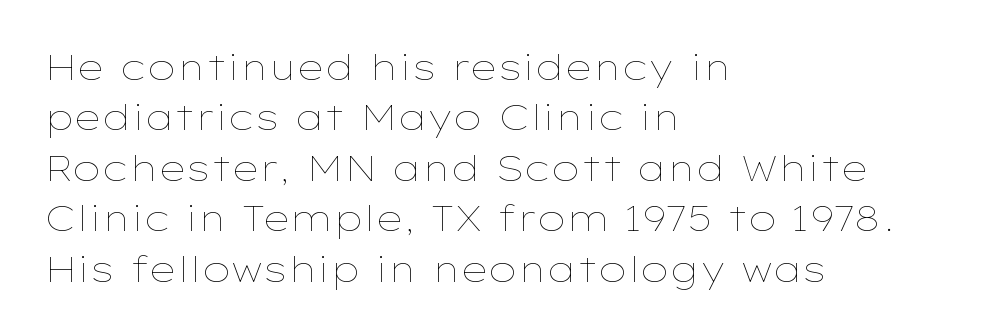
The image shows 36 px thin, wide type, upright; set left-aligned, normal line spacing (1.4x), normal letter spacing, not underlined; low stroke contrast and a medium x-height.
